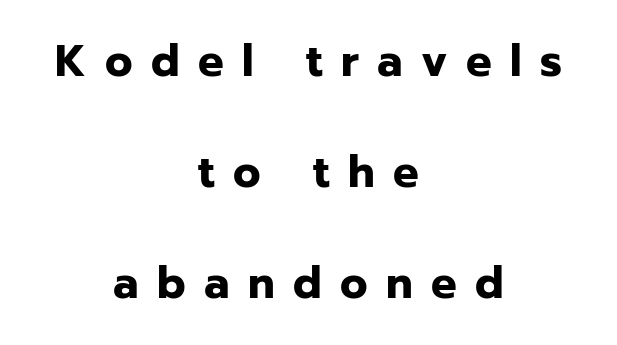
{"serif": "no", "italic": "no", "bold": "yes", "weight": "bold", "width": "normal", "stroke_contrast": "low", "x_height": "medium", "monospaced": "no", "underline": "no", "align": "center", "line_spacing": "loose", "line_spacing_ratio": 2.47, "letter_spacing": "wide", "letter_spacing_em": 0.41, "glyph_px": 45}
